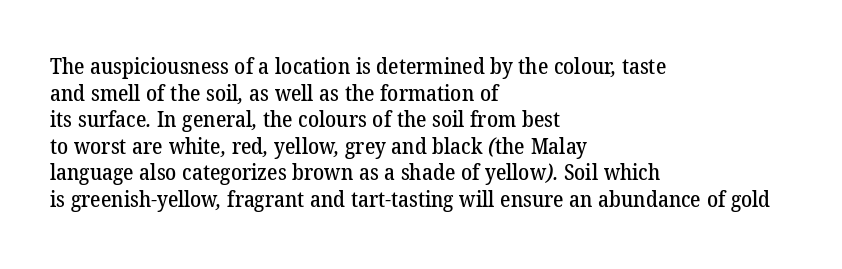
Left-aligned paragraph, ragged on the right. Descenders are the only things crossing below the line. A typesetter would call this zero additional tracking.
